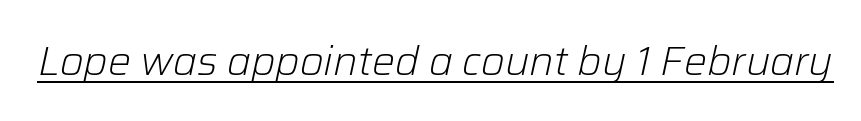
Varying glyph widths throughout — classic text-font behaviour. Characters follow at the spacing the type designer built in. Quick note: italic. Stems here are at most as thick as an everyday book face. Notice how a bar underscores the lettering throughout.
